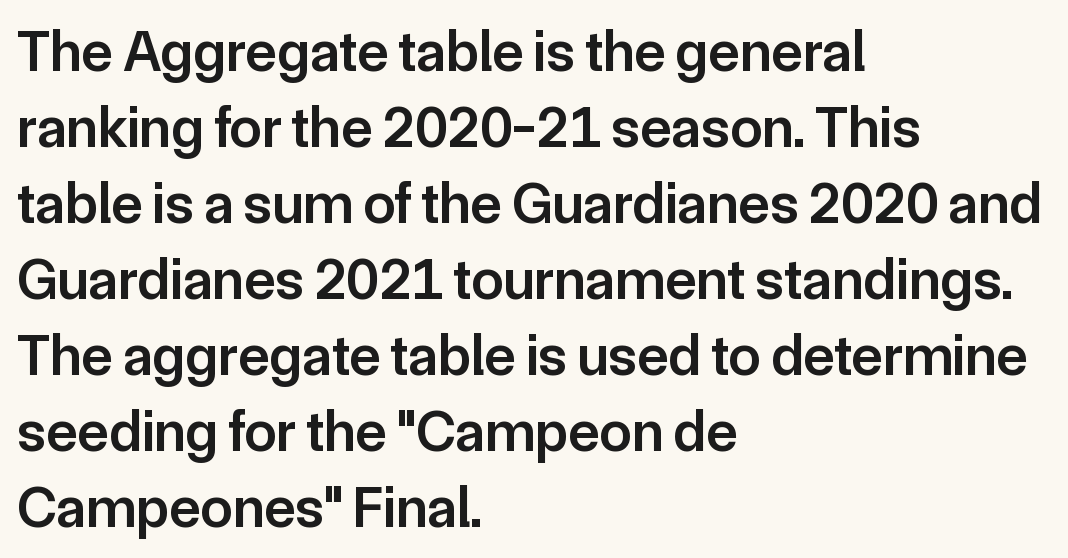
{"serif": "no", "italic": "no", "bold": "semi", "weight": "semibold", "width": "normal", "stroke_contrast": "low", "x_height": "medium", "monospaced": "no", "underline": "no", "align": "left", "line_spacing": "normal", "line_spacing_ratio": 1.31, "letter_spacing": "normal", "letter_spacing_em": 0.0, "glyph_px": 58}
